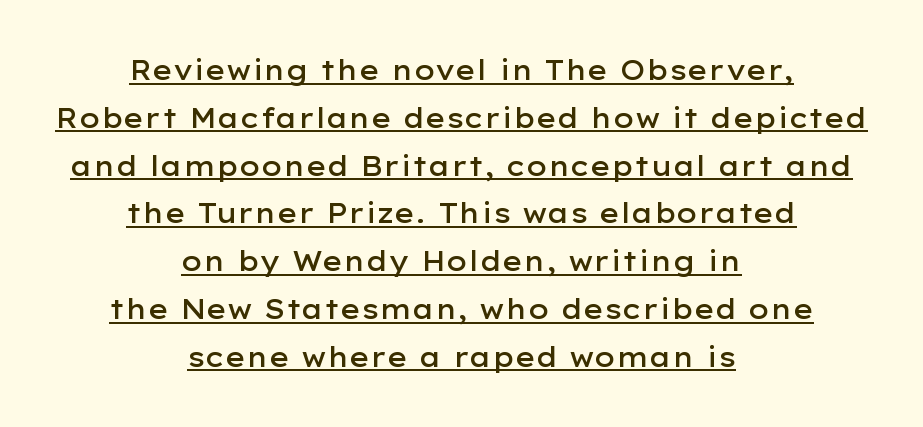
The image shows 27 px text type, upright; set centered, line spacing 1.77x, normal letter spacing, underlined.
